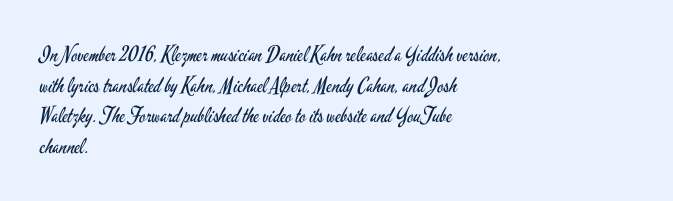
The image shows 21 px text type; set left-aligned, normal line spacing (1.46x), normal letter spacing, not underlined.
